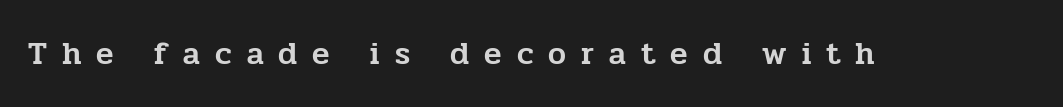
{"serif": "yes", "italic": "no", "width": "normal", "stroke_contrast": "low", "x_height": "medium", "monospaced": "no", "underline": "no", "letter_spacing": "wide", "letter_spacing_em": 0.47, "glyph_px": 32}
